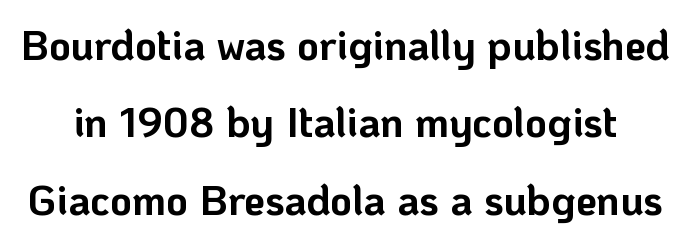
Q: Is the text bold? A: Yes.
Q: Is the text italic (slanted)? A: No, it is upright.
Q: Is the typeface a serif or a sans-serif typeface? A: Sans-serif.
Q: Is the text underlined? A: No.
Q: Is the spacing between letters normal or unusually wide? A: Normal.
Q: Width (condensed, normal, or wide)? A: Normal.
Q: Stroke contrast? A: Low.
Q: x-height? A: Medium.
Q: Monospaced? A: No.
